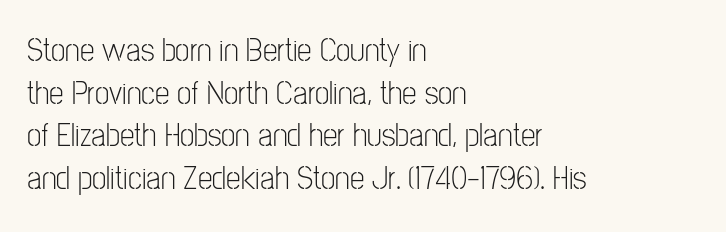
Spacing between characters is what you'd get straight out of the box. Serif or sans? Sans — the stroke terminals are bare. Is there any slant? The stems are plumb. Horizontally, the lines are justified to the leading edge only.
